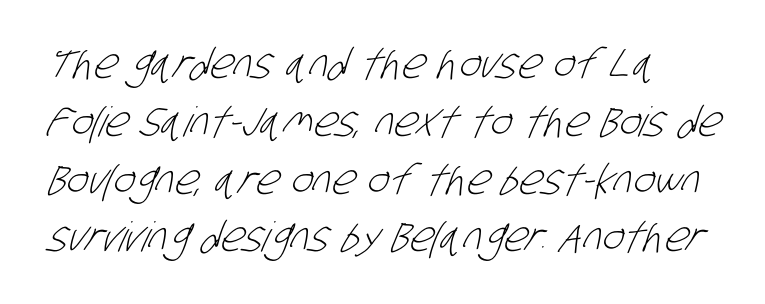
{"serif": "no", "bold": "no", "weight": "light", "width": "condensed", "stroke_contrast": "low", "x_height": "large", "monospaced": "no", "underline": "no", "align": "left", "line_spacing": "normal", "line_spacing_ratio": 1.41, "letter_spacing": "normal", "letter_spacing_em": 0.0, "glyph_px": 41}
